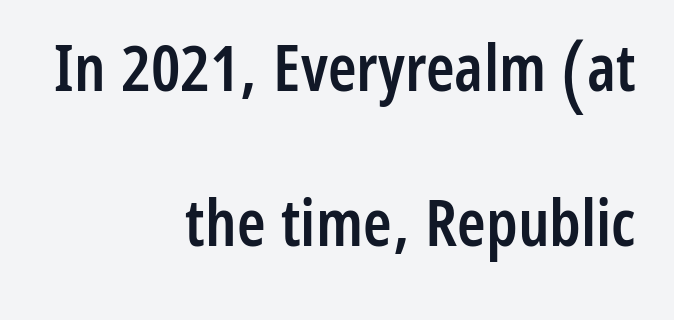
These lines are set flush right with a ragged left edge. Honestly, the rows look like they've been pulled way apart. Style check: upright. Descender tails drop into unmarked territory. Bold? Not quite — semibold, heavier than regular but stopping short. Does the type have serifs? No, each stem ends abruptly.
